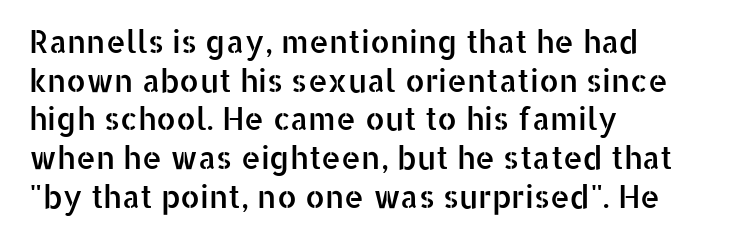
The image shows 31 px sans-serif type, upright; set left-aligned, normal line spacing (1.25x), normal letter spacing, not underlined; low stroke contrast and a medium x-height.
